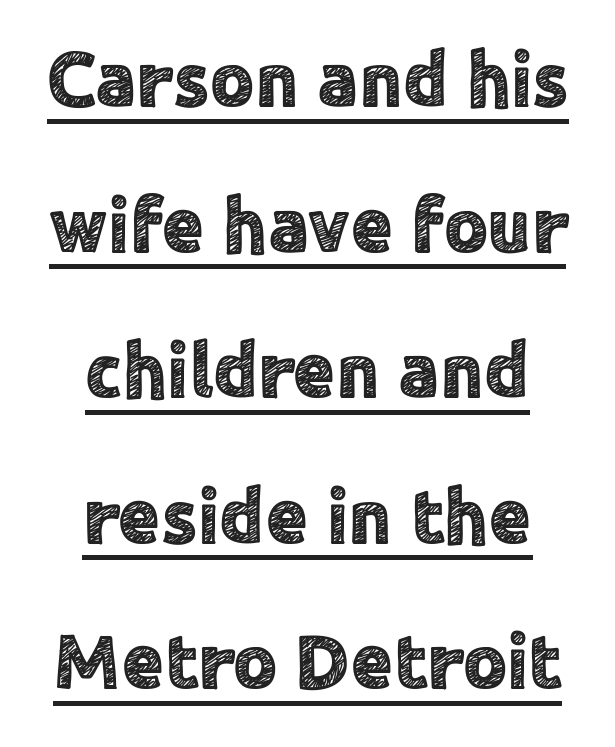
The image shows 77 px sans-serif type, upright; set centered, line spacing 1.89x, normal letter spacing, underlined; a medium x-height.
